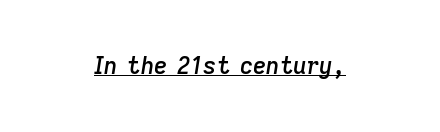
{"italic": "yes", "lean": "right", "slant_degrees": 9, "bold": "semi", "underline": "yes", "align": "center", "letter_spacing": "normal", "letter_spacing_em": 0.0, "glyph_px": 23}
